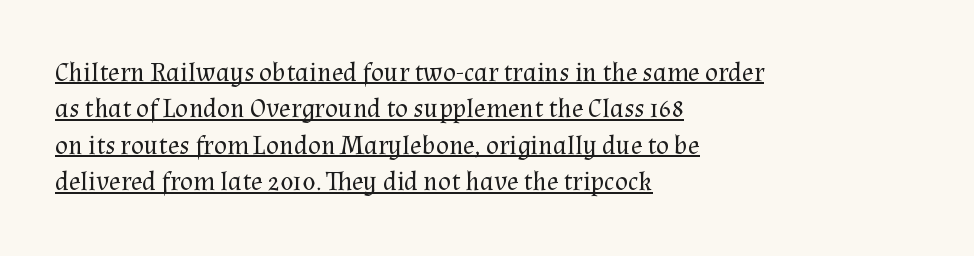
Q: Is the text bold? A: No.
Q: Is the text italic (slanted)? A: No, it is upright.
Q: Is the text underlined? A: Yes.
Q: How is the paragraph aligned? A: Left-aligned.
Q: Is the spacing between letters normal or unusually wide? A: Normal.
Q: Is the spacing between lines tight, normal or loose? A: Normal.
